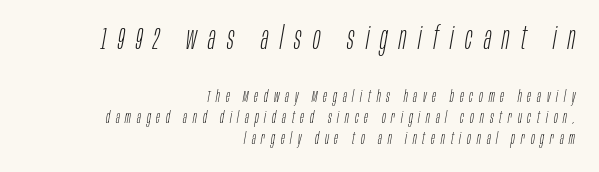
The typesetter chose a ragged-left arrangement here. Nothing heavy about these letters — not bold at all. Baseline-to-baseline distance is the conventional proportion of letter height. Look at the tracking — it's clearly loosened, letters drifting apart.
